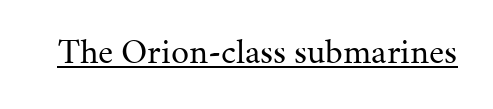
The passage shown is typeset with a serif family. Posture: vertical. The weight tops out at a normal text grade. The glyphs are accompanied by a horizontal stroke just below them.
